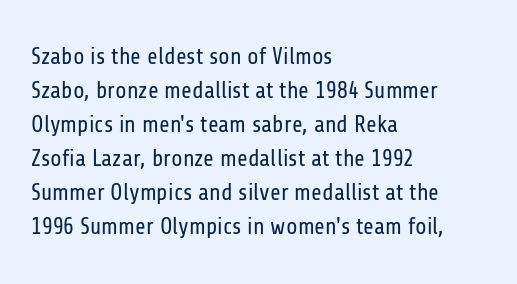
{"italic": "no", "bold": "no", "underline": "no", "align": "left", "line_spacing": "normal", "line_spacing_ratio": 1.48, "letter_spacing": "normal", "letter_spacing_em": 0.0, "glyph_px": 23}
